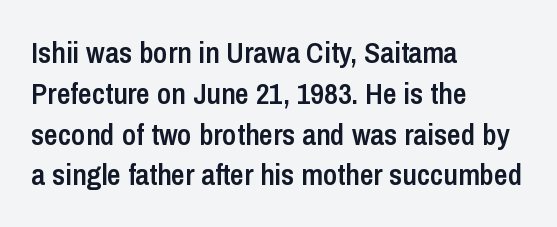
The image shows 30 px semibold, condensed sans-serif type, upright; set left-aligned, normal line spacing (1.36x), normal letter spacing, not underlined; low stroke contrast and a medium x-height.
